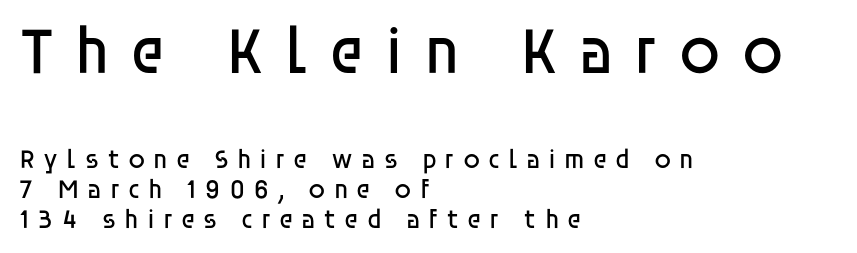
The string is rendered with underlining switched off. Typesetter's note — upper block bumped up in size, lower block left smaller. The passage shown is typed in a proportional face where columns would drift. The lettering holds an erect, upright posture throughout. There is plenty of visible air inserted between adjacent glyphs. Compared with typical paragraphs, the rows here are closer together.
